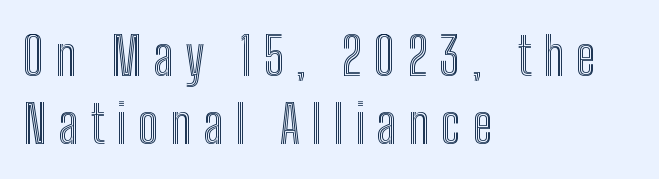
The image shows 53 px condensed type, upright; set left-aligned, normal line spacing (1.28x), unusually wide letter spacing (+0.22 em), not underlined; a medium x-height.
